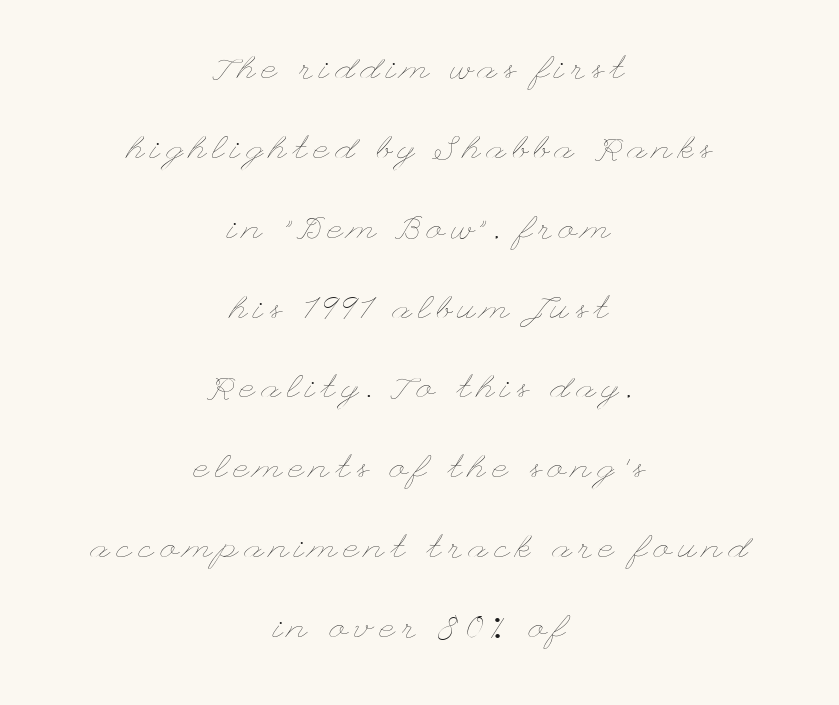
The image shows 33 px thin, wide type; set centered, loose line spacing (2.42x), unusually wide letter spacing (+0.2 em), not underlined; low stroke contrast and a small x-height.
